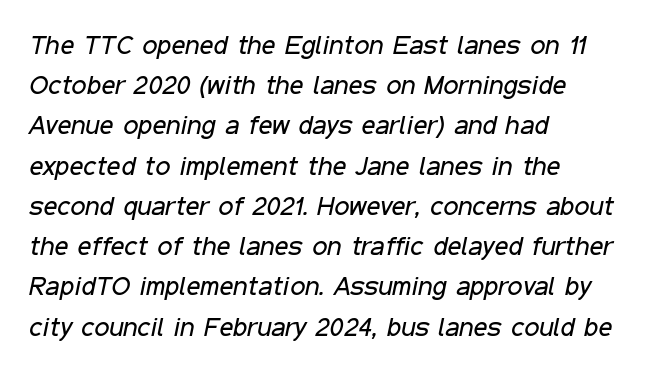
The image shows 27 px text type, italic (leaning right); set left-aligned, normal line spacing (1.49x), normal letter spacing, not underlined.
